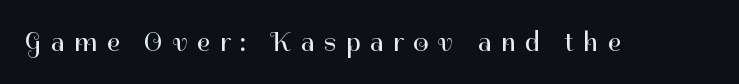
The cut favours lightness, reaching ordinary text weight at its darkest. The specimen omits any rule beneath the text block's lines. Is there any slant? The stems are plumb. A typesetter would call this heavily tracked-out type.
